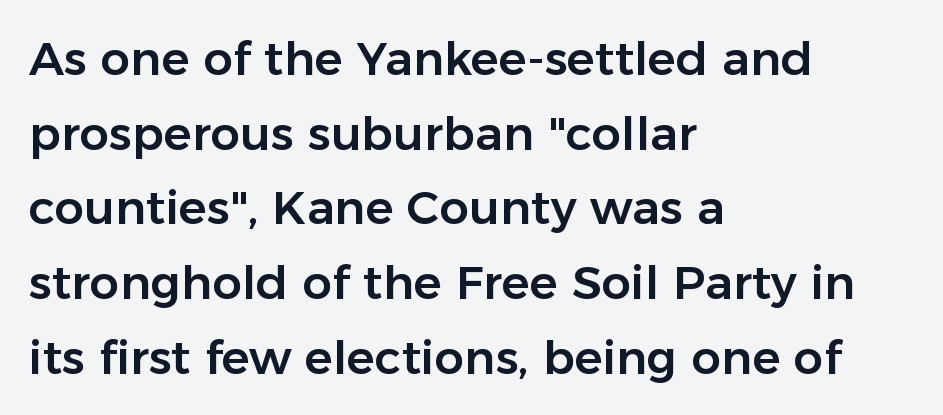
Inter-character spacing is left at the font's built-in metrics. Each line starts at the same left margin while the right side varies. The axis of the letterforms is exactly vertical. Regarding leading, the lines here are spaced in the standard way. Character widths vary here, with narrow letters taking less room than wide ones.
